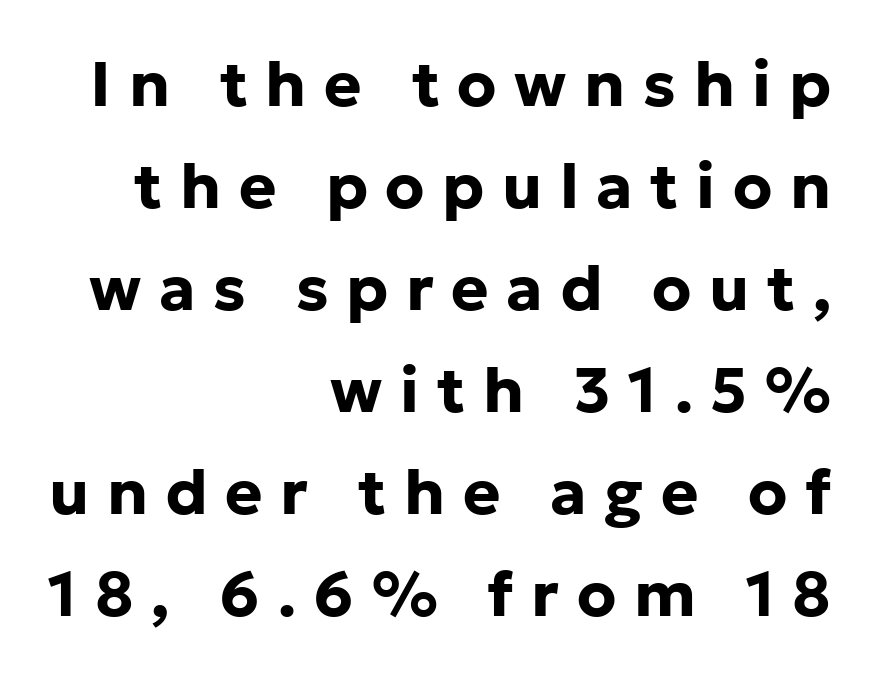
The image shows 63 px bold sans-serif type, upright; set right-aligned, normal line spacing (1.62x), unusually wide letter spacing (+0.28 em), not underlined; low stroke contrast and a medium x-height.
